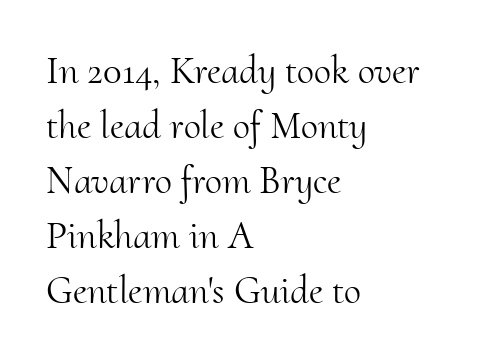
The image shows 39 px light serif type, upright; set left-aligned, normal line spacing (1.41x), normal letter spacing, not underlined; medium stroke contrast and a small x-height.
